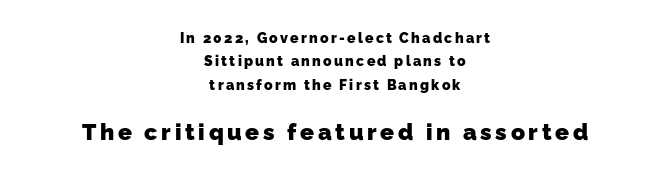
Q: Is the text bold? A: Yes.
Q: Is the text underlined? A: No.
Q: How is the paragraph aligned? A: Centered.
Q: Is the spacing between lines tight, normal or loose? A: Normal.
Q: Which block of text is set in a larger size, the first (top) or the second (bottom)? A: The second (bottom) one.
